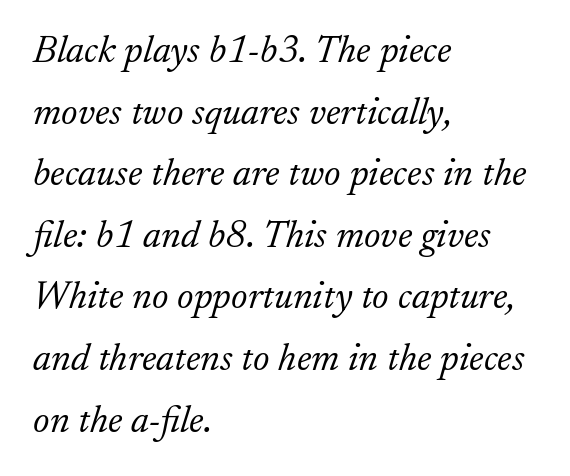
Q: Is the text bold? A: No.
Q: Is the text italic (slanted)? A: Yes, it leans right by about 17 degrees.
Q: Is the typeface a serif or a sans-serif typeface? A: Serif.
Q: Is the text underlined? A: No.
Q: How is the paragraph aligned? A: Left-aligned.
Q: Is the spacing between letters normal or unusually wide? A: Normal.
Q: Is the spacing between lines tight, normal or loose? A: Normal.
Q: Width (condensed, normal, or wide)? A: Normal.
Q: Stroke contrast? A: Low.
Q: x-height? A: Small.
Q: Monospaced? A: No.
